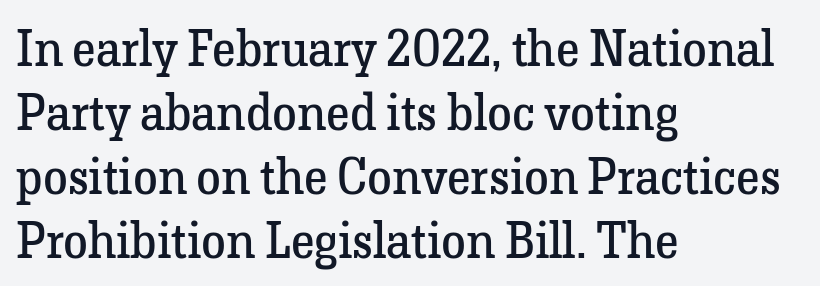
{"serif": "yes", "italic": "no", "bold": "no", "weight": "regular", "width": "normal", "stroke_contrast": "low", "x_height": "medium", "monospaced": "no", "underline": "no", "align": "left", "line_spacing": "normal", "line_spacing_ratio": 1.28, "letter_spacing": "normal", "letter_spacing_em": 0.0, "glyph_px": 50}
